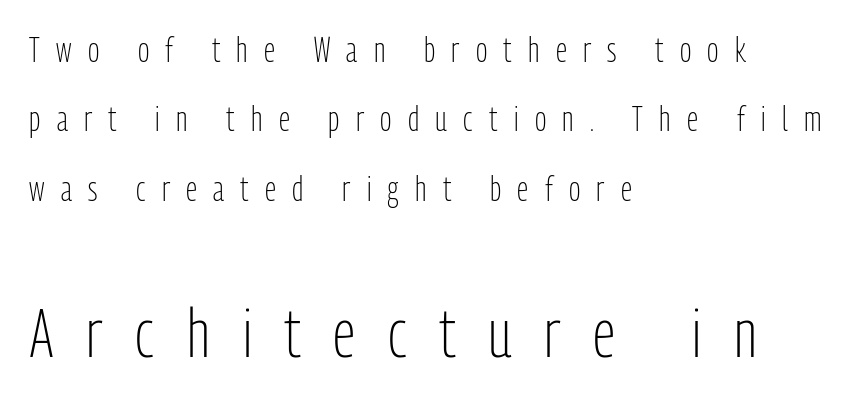
The image shows 68 px light, condensed sans-serif type, upright; set left-aligned, loose line spacing (2.04x), unusually wide letter spacing (+0.48 em), not underlined; the second (bottom) block is 2.0x larger; low stroke contrast and a medium x-height.
